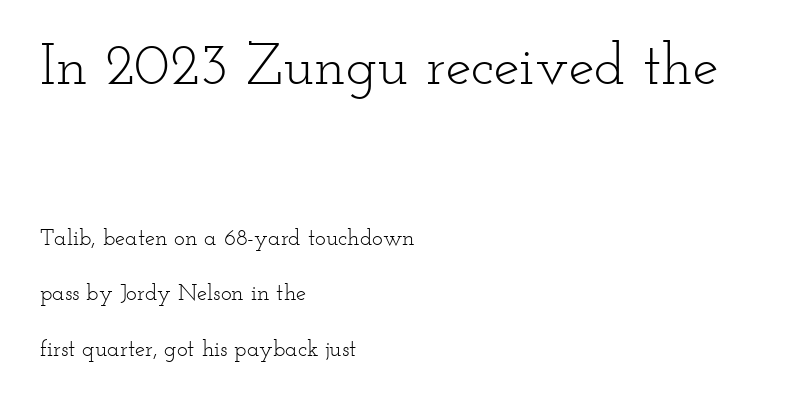
Q: Is the text bold? A: No.
Q: Is the text italic (slanted)? A: No, it is upright.
Q: Is the typeface a serif or a sans-serif typeface? A: Serif.
Q: Is the text underlined? A: No.
Q: How is the paragraph aligned? A: Left-aligned.
Q: Is the spacing between letters normal or unusually wide? A: Normal.
Q: Is the spacing between lines tight, normal or loose? A: Loose.
Q: Which block of text is set in a larger size, the first (top) or the second (bottom)? A: The first (top) one.
Q: Width (condensed, normal, or wide)? A: Wide.
Q: Stroke contrast? A: Low.
Q: x-height? A: Small.
Q: Monospaced? A: No.
